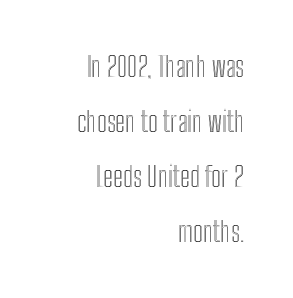
The line texture is even and compact thanks to regular tracking. The lines are quadded right. The passage shown is not underscored anywhere. Character widths vary here, with narrow letters taking less room than wide ones. Baseline-to-baseline distance is far greater than the letter height.
